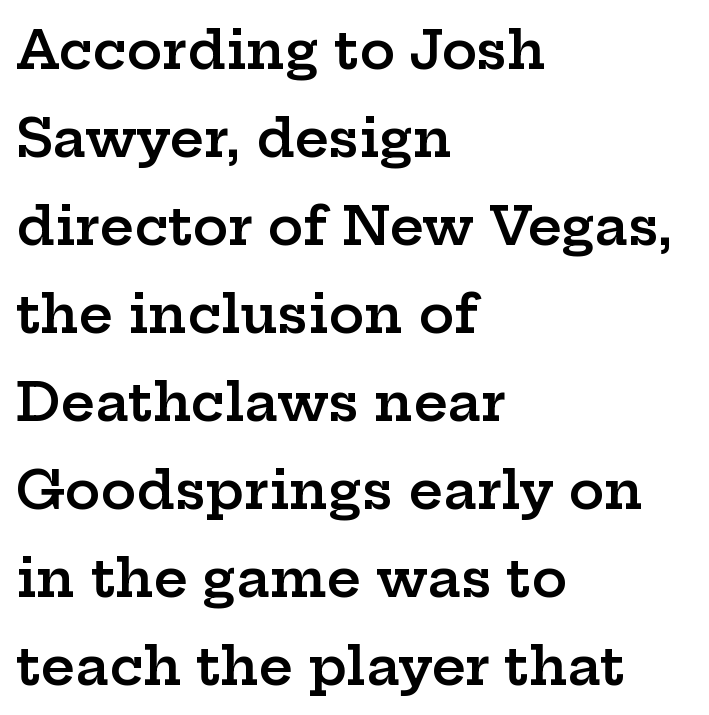
Q: Is the text bold? A: Semi-bold.
Q: Is the text italic (slanted)? A: No, it is upright.
Q: Is the typeface a serif or a sans-serif typeface? A: Serif.
Q: Is the text underlined? A: No.
Q: How is the paragraph aligned? A: Left-aligned.
Q: Is the spacing between letters normal or unusually wide? A: Normal.
Q: Is the spacing between lines tight, normal or loose? A: Normal.
Q: Width (condensed, normal, or wide)? A: Wide.
Q: Stroke contrast? A: Low.
Q: x-height? A: Medium.
Q: Monospaced? A: No.
